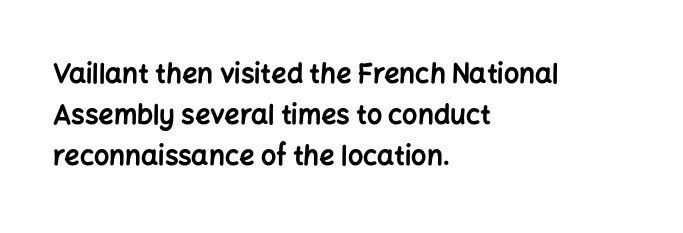
{"italic": "no", "bold": "yes", "underline": "no", "align": "left", "line_spacing": "normal", "line_spacing_ratio": 1.51, "letter_spacing": "normal", "letter_spacing_em": 0.0, "glyph_px": 27}
